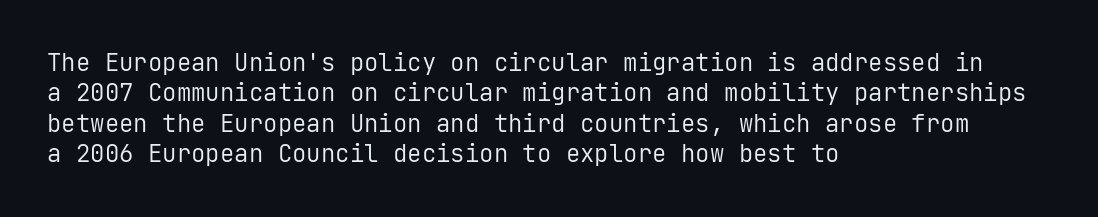
The image shows 24 px text type, upright; set left-aligned, normal line spacing (1.27x), normal letter spacing, not underlined.
